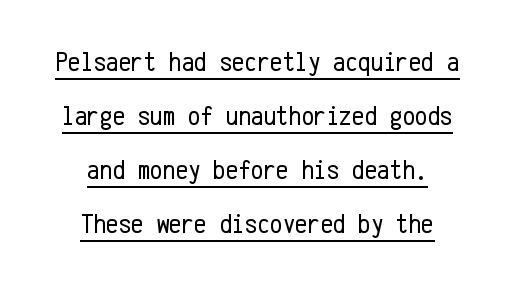
{"serif": "no", "italic": "no", "bold": "no", "weight": "regular", "width": "condensed", "stroke_contrast": "low", "x_height": "medium", "monospaced": "yes", "underline": "yes", "align": "center", "line_spacing": "loose", "line_spacing_ratio": 1.93, "letter_spacing": "normal", "letter_spacing_em": 0.0, "glyph_px": 28}
